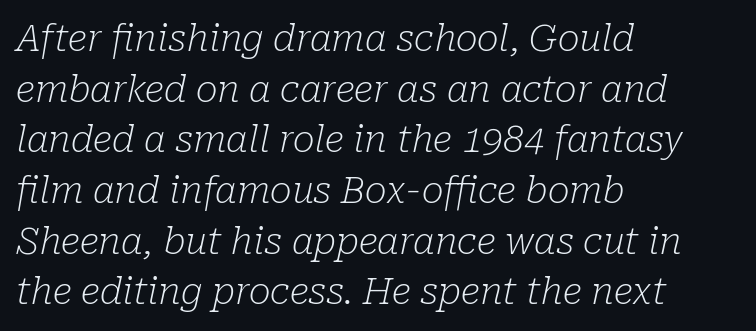
The image shows 37 px light serif type, italic (leaning right); set left-aligned, normal line spacing (1.37x), normal letter spacing, not underlined; low stroke contrast and a medium x-height.
